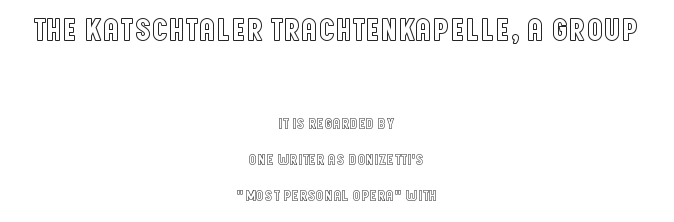
Tracking here is standard; glyphs follow each other at the usual distance. The passage shown is not underscored anywhere. Horizontal bands of white between lines are thick stripes. Rendered with straight, roman letterforms. Looks like regular typesetting: each glyph gets only the width it needs. Horizontally, the lines are justified to the midpoint only.
